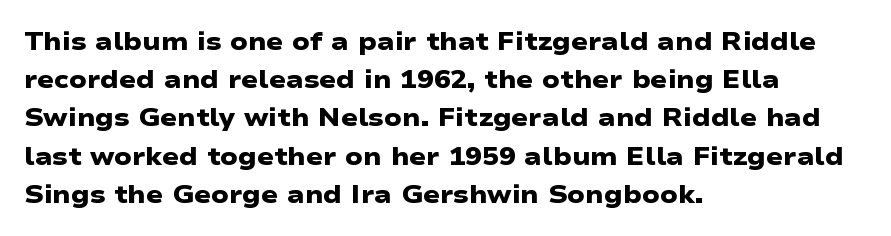
{"bold": "yes", "underline": "no", "align": "left", "line_spacing": "normal", "line_spacing_ratio": 1.53, "letter_spacing": "normal", "letter_spacing_em": 0.0, "glyph_px": 25}
